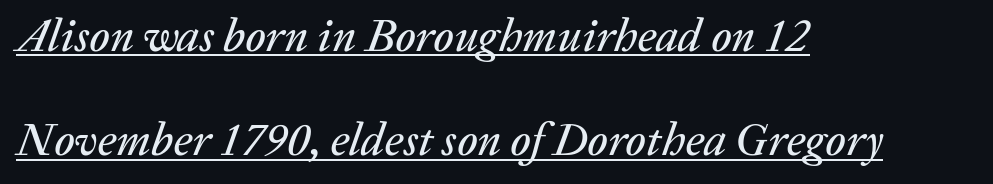
The image shows 46 px text type, italic (leaning right); set left-aligned, loose line spacing (2.27x), normal letter spacing, underlined; low stroke contrast and a medium x-height.
